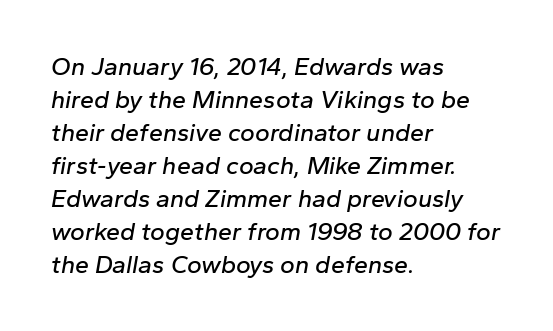
Emphasis-style slanted type is in use. Words float on clear page, feet unadorned. Caption: standard tracking, unaltered. The text block is weighted toward the left margin, trailing off unevenly rightward.
